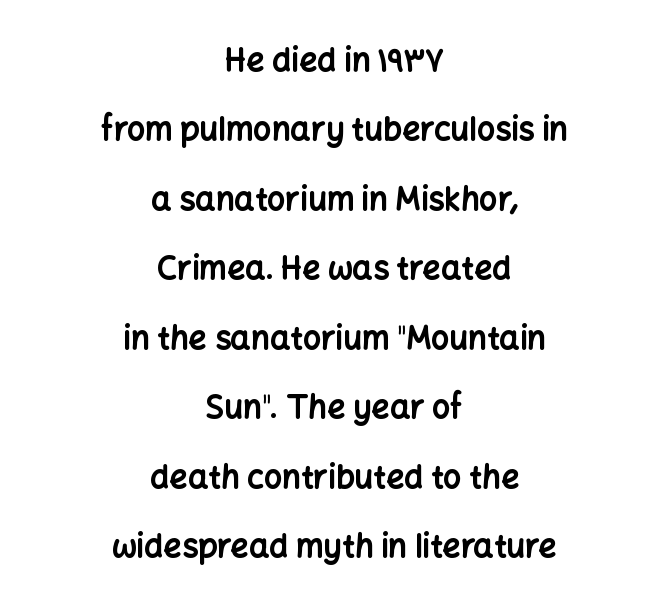
The image shows 32 px bold sans-serif type, upright; set centered, loose line spacing (2.17x), normal letter spacing, not underlined; low stroke contrast and a medium x-height.
